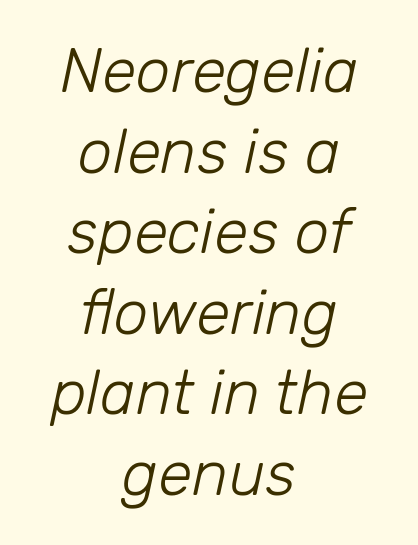
Q: Is the text bold? A: No.
Q: Is the text italic (slanted)? A: Yes, it leans right by about 12 degrees.
Q: Is the text underlined? A: No.
Q: How is the paragraph aligned? A: Centered.
Q: Is the spacing between letters normal or unusually wide? A: Normal.
Q: Is the spacing between lines tight, normal or loose? A: Normal.
Q: Width (condensed, normal, or wide)? A: Normal.
Q: Stroke contrast? A: Low.
Q: x-height? A: Medium.
Q: Monospaced? A: No.
